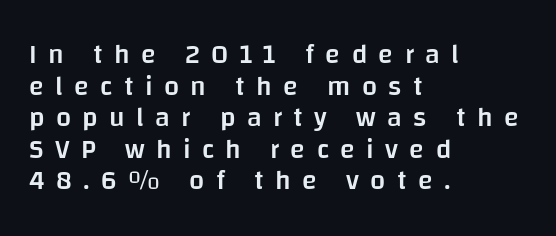
The image shows 27 px text type, upright; set left-aligned, line spacing 1.17x, unusually wide letter spacing (+0.42 em), not underlined.
